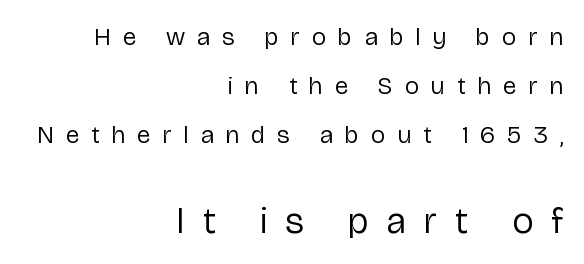
Q: Is the text bold? A: No.
Q: Is the text italic (slanted)? A: No, it is upright.
Q: Is the typeface a serif or a sans-serif typeface? A: Sans-serif.
Q: Is the text underlined? A: No.
Q: How is the paragraph aligned? A: Right-aligned.
Q: Is the spacing between letters normal or unusually wide? A: Unusually wide.
Q: Is the spacing between lines tight, normal or loose? A: Loose.
Q: Which block of text is set in a larger size, the first (top) or the second (bottom)? A: The second (bottom) one.
Q: Width (condensed, normal, or wide)? A: Normal.
Q: Stroke contrast? A: Low.
Q: x-height? A: Medium.
Q: Monospaced? A: No.
